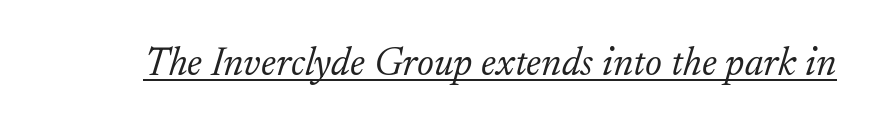
In terms of posture, this sample is oblique. Caption: face not bold, strokes unweighted. This sample uses plain, unmodified letter spacing. Yep, those are serifs on the letters.
